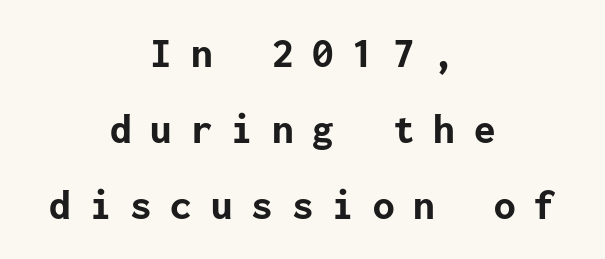
Posture: vertical. Glyph-to-glyph distance is far greater than everyday printed text. The baseline area is clear. Look at the stroke-to-counter ratio: heavy, a bold.
